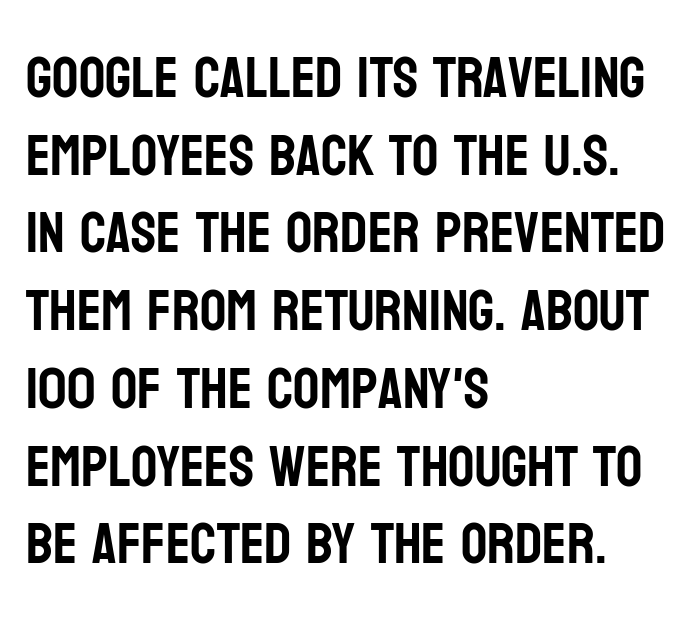
{"serif": "no", "italic": "no", "width": "condensed", "stroke_contrast": "low", "x_height": "large", "monospaced": "no", "underline": "no", "align": "left", "line_spacing": "normal", "line_spacing_ratio": 1.34, "letter_spacing": "normal", "letter_spacing_em": 0.0, "glyph_px": 58}
